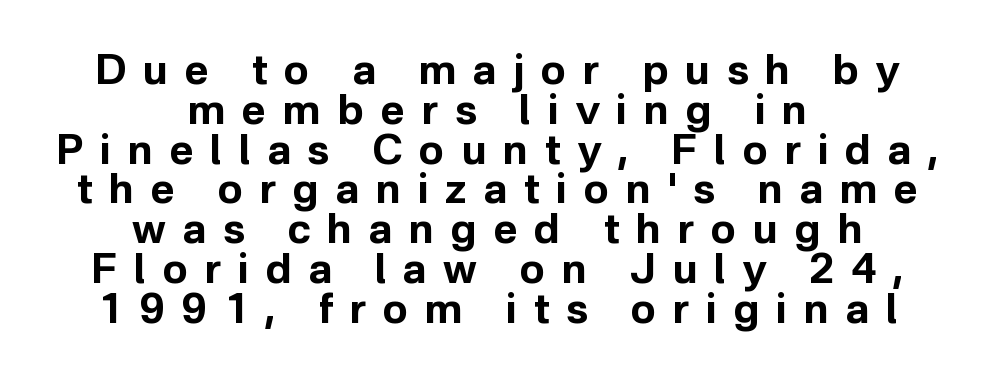
Q: Is the text bold? A: Yes.
Q: Is the text italic (slanted)? A: No, it is upright.
Q: Is the typeface a serif or a sans-serif typeface? A: Sans-serif.
Q: Is the text underlined? A: No.
Q: How is the paragraph aligned? A: Centered.
Q: Is the spacing between letters normal or unusually wide? A: Unusually wide.
Q: Is the spacing between lines tight, normal or loose? A: Tight.
Q: Width (condensed, normal, or wide)? A: Normal.
Q: Stroke contrast? A: Low.
Q: x-height? A: Medium.
Q: Monospaced? A: No.
